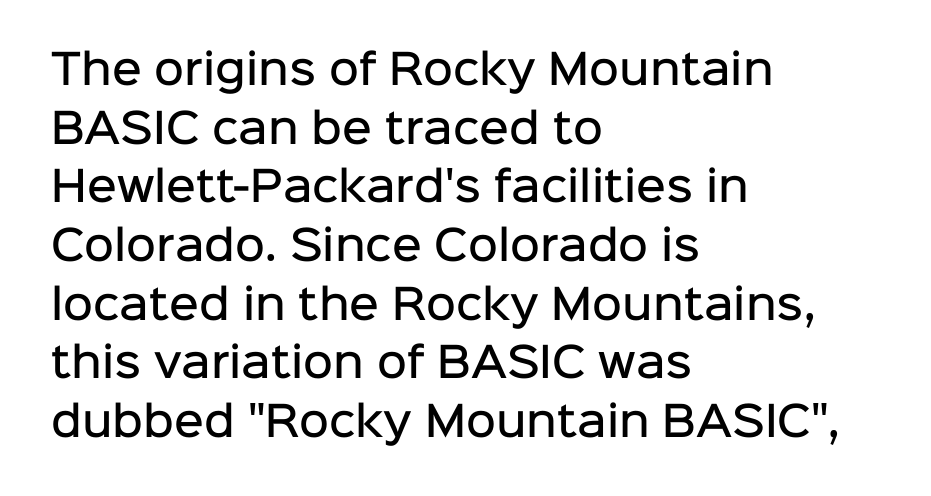
Varying glyph widths throughout — classic text-font behaviour. Stems and bowls a touch heavier than normal — semibold. Casual observation: everything's shoved over to the left. The gap between lines stays unmarked. Interline gaps are of average width in this sample.
